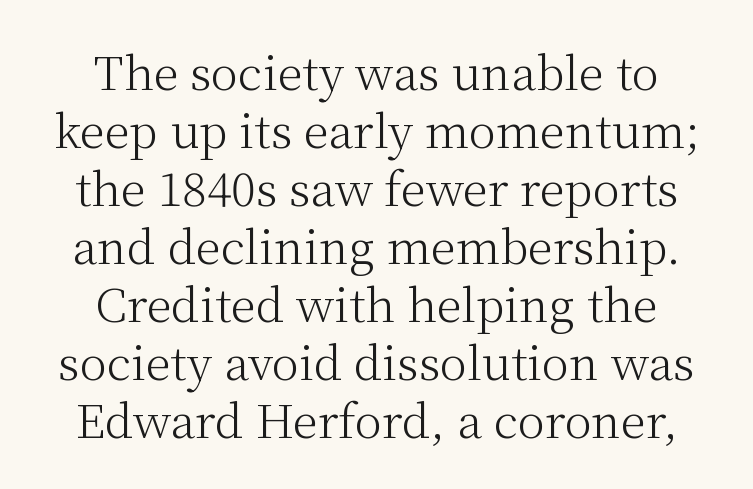
Nope, not italic — everything's standing straight. Successive baselines arrive at the customary interval. Typographically, this falls in the serif category. Caption: standard tracking, unaltered. Is this a fixed-width face? No — the glyphs have proportional, varying widths. The paragraph has two soft edges and a firm central axis.
